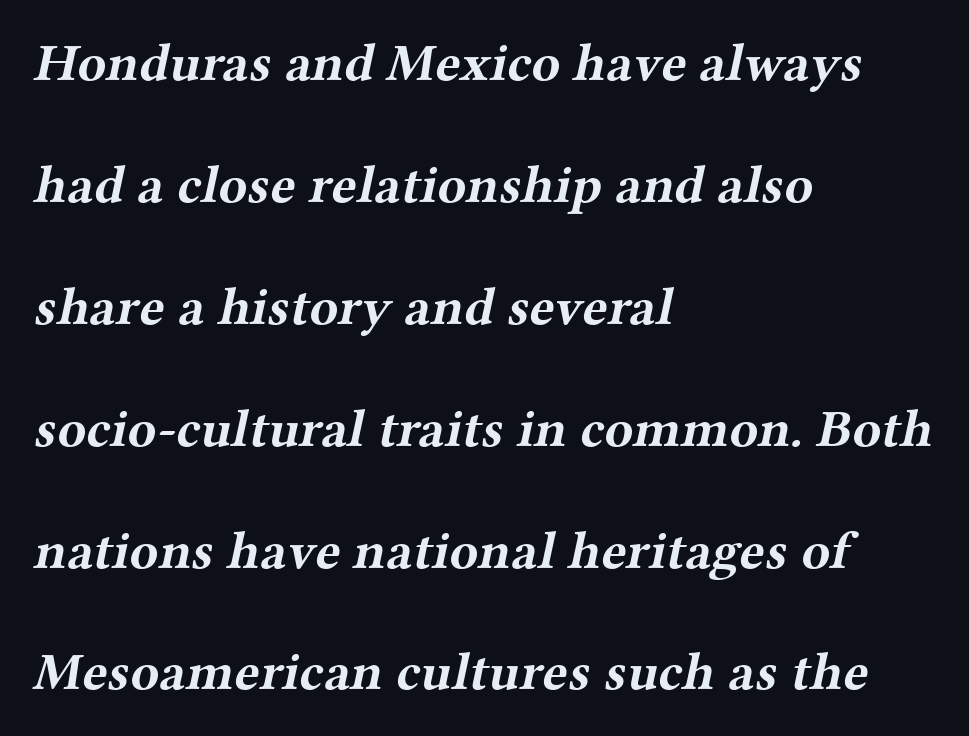
How are the letters spaced? Ordinarily, with no added tracking. Bare-footed words on every line. Does the leading feel generous? Absolutely, it's lavish. Teacher's note: observe the even left margin — that is flush-left alignment. Note the varied advance widths — an 'i' is clearly narrower than an 'm'.
